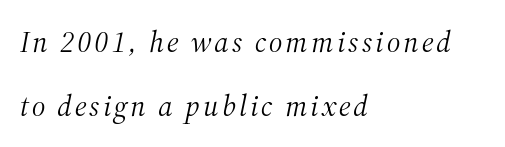
The image shows 30 px light serif type, italic (leaning right); set left-aligned, loose line spacing (2.12x), not underlined; medium stroke contrast and a medium x-height.
